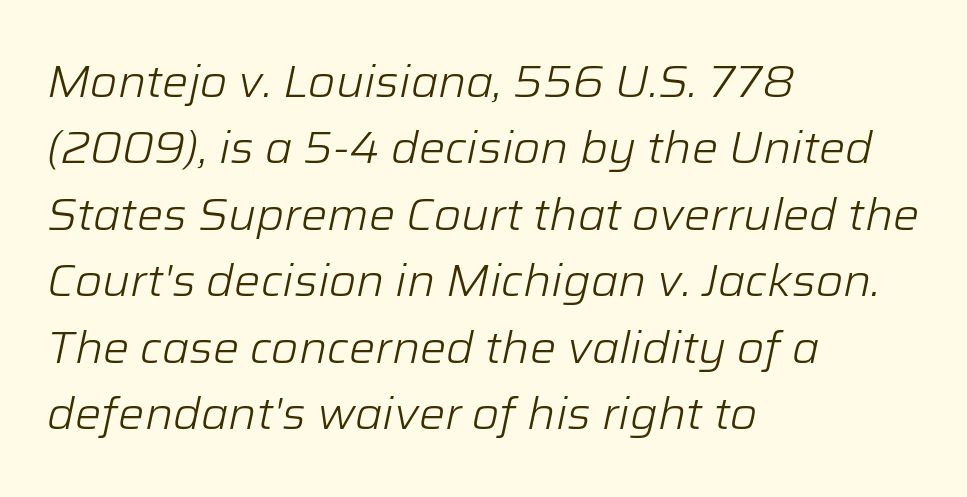
{"italic": "yes", "lean": "right", "slant_degrees": 12, "bold": "no", "weight": "light", "width": "normal", "stroke_contrast": "low", "x_height": "medium", "monospaced": "no", "underline": "no", "align": "left", "line_spacing": "normal", "line_spacing_ratio": 1.51, "letter_spacing": "normal", "letter_spacing_em": 0.0, "glyph_px": 44}
